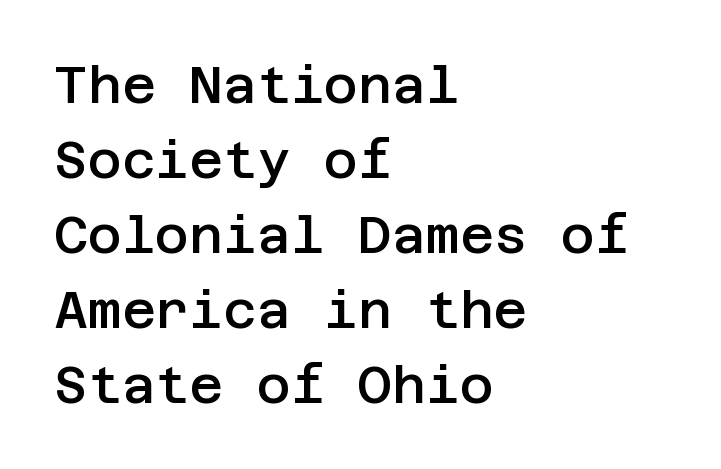
Q: Is the text bold? A: Semi-bold.
Q: Is the text italic (slanted)? A: No, it is upright.
Q: Is the typeface a serif or a sans-serif typeface? A: Sans-serif.
Q: Is the text underlined? A: No.
Q: How is the paragraph aligned? A: Left-aligned.
Q: Is the spacing between letters normal or unusually wide? A: Normal.
Q: Is the spacing between lines tight, normal or loose? A: Normal.
Q: Width (condensed, normal, or wide)? A: Normal.
Q: Stroke contrast? A: Low.
Q: x-height? A: Large.
